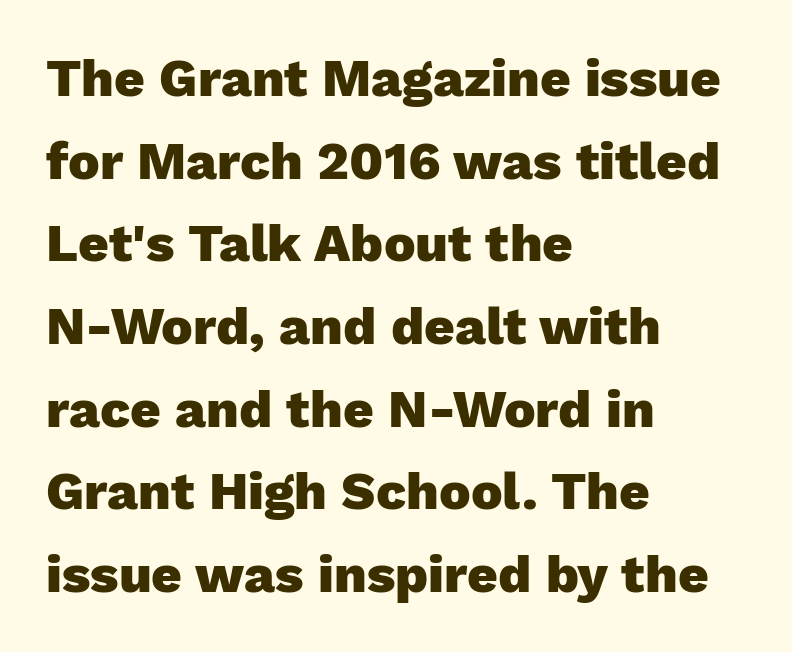
{"serif": "no", "italic": "no", "bold": "yes", "weight": "heavy", "width": "normal", "stroke_contrast": "low", "x_height": "medium", "monospaced": "no", "underline": "no", "align": "left", "line_spacing": "normal", "line_spacing_ratio": 1.56, "letter_spacing": "normal", "letter_spacing_em": 0.0, "glyph_px": 53}
